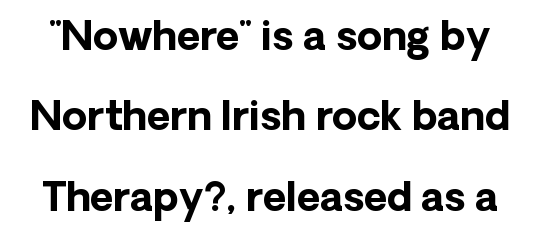
You could fit nearly another row in the gap between these rows. To sum up the face: it is a sans, with no serifs. Note the varied advance widths — an 'i' is clearly narrower than an 'm'. Strong, thick strokes mark this as bold type. The font's upright variant was chosen for this text.
